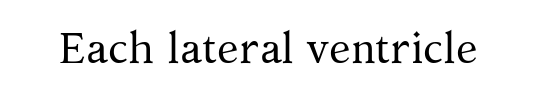
Designer's note — italics off, roman on. Is this a sans? No — the strokes have serifs. Quick note: underline off. This sample uses plain, unmodified letter spacing. Is this a fixed-width face? No — the glyphs have proportional, varying widths.
